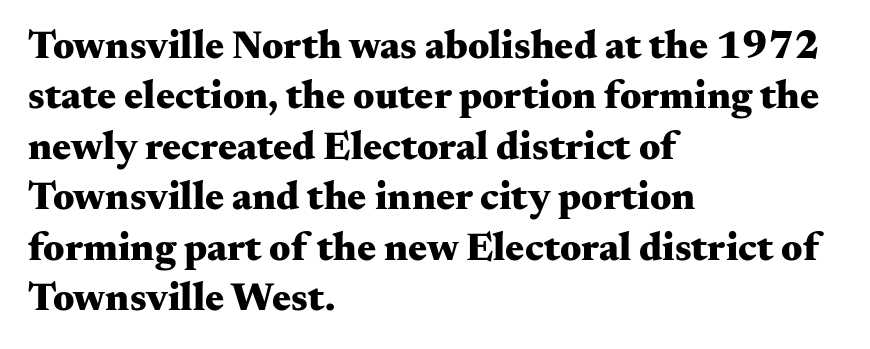
Notice how thick the strokes are: this is what a full bold looks like. A typesetter would call this leading conventional body-copy spacing. This rendering employs a face with finishing strokes, i.e., a serif. The area under the type is left untouched.
